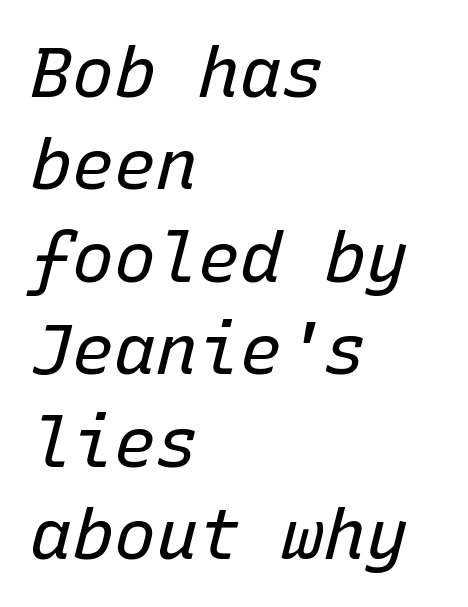
You could call the tracking neutral — neither tight nor loose. The string is rendered with underlining switched off. Weight: regular or lighter. A student would call this left alignment; a typographer would say flush left, rag right.
